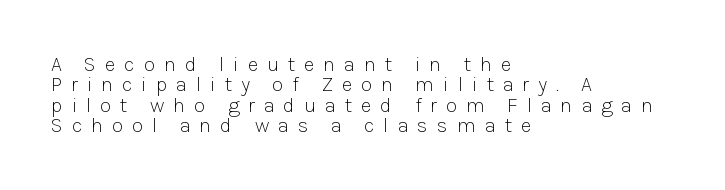
Q: Is the text bold? A: No.
Q: Is the text italic (slanted)? A: No, it is upright.
Q: Is the text underlined? A: No.
Q: How is the paragraph aligned? A: Left-aligned.
Q: Is the spacing between letters normal or unusually wide? A: Unusually wide.
Q: Is the spacing between lines tight, normal or loose? A: Tight.
